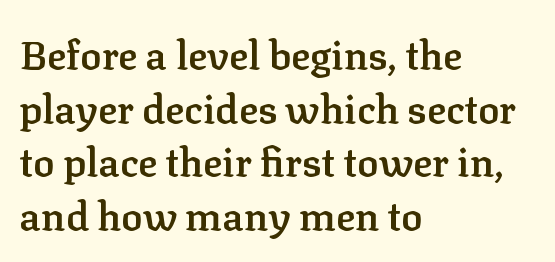
Q: Is the text bold? A: Semi-bold.
Q: Is the text italic (slanted)? A: No, it is upright.
Q: Is the typeface a serif or a sans-serif typeface? A: Serif.
Q: Is the text underlined? A: No.
Q: How is the paragraph aligned? A: Left-aligned.
Q: Is the spacing between letters normal or unusually wide? A: Normal.
Q: Is the spacing between lines tight, normal or loose? A: Normal.
Q: Width (condensed, normal, or wide)? A: Normal.
Q: Stroke contrast? A: Low.
Q: x-height? A: Medium.
Q: Monospaced? A: No.
